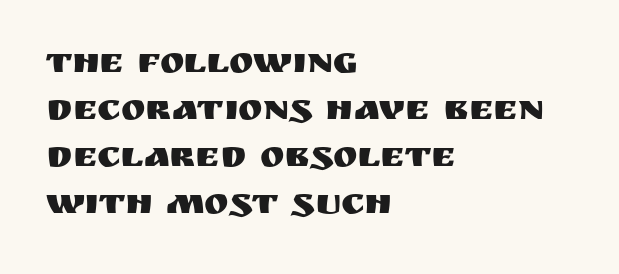
The image shows 37 px sans-serif type, upright; set left-aligned, normal line spacing (1.27x), normal letter spacing, not underlined; medium stroke contrast and a large x-height.
